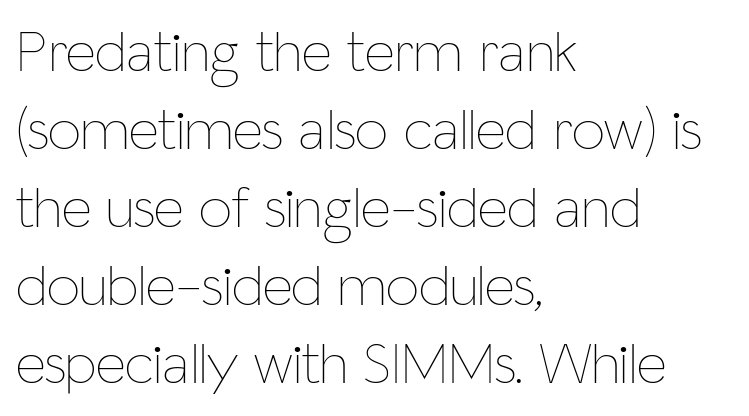
{"italic": "no", "bold": "no", "weight": "thin", "width": "condensed", "stroke_contrast": "low", "x_height": "medium", "monospaced": "no", "underline": "no", "align": "left", "line_spacing": "normal", "line_spacing_ratio": 1.32, "letter_spacing": "normal", "letter_spacing_em": 0.0, "glyph_px": 59}
